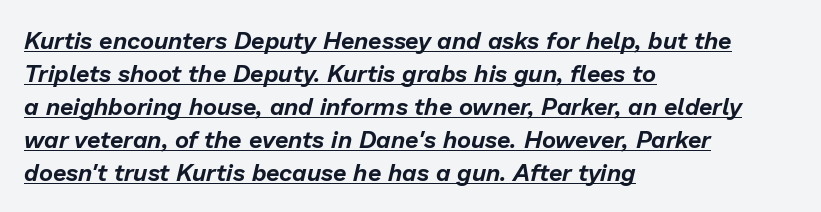
This sample uses an oblique cut, with every glyph tilted off the vertical. Notice how a bar underscores the lettering throughout. This sample uses plain, unmodified letter spacing. Evenly set lines give the paragraph a standard silhouette.
